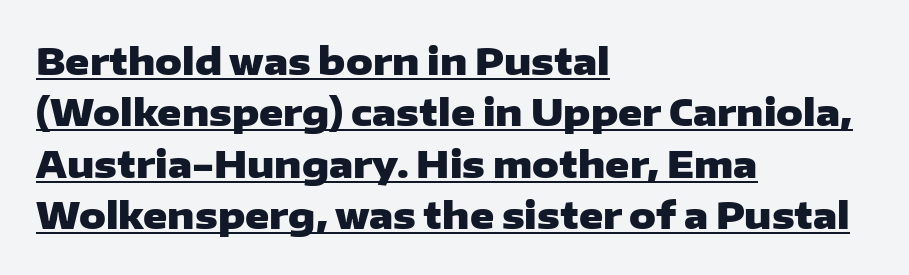
No extra tracking has been applied to these lines. Do the letters lean? They stand straight. Proportional: the letters do not fall into vertical columns. The face used here has the dense, thick strokes of a bold.
